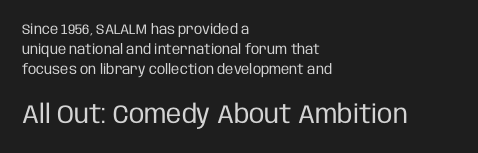
The image shows 26 px text type, upright; set left-aligned, normal line spacing (1.42x), normal letter spacing, not underlined; the second (bottom) block is 1.86x larger.
